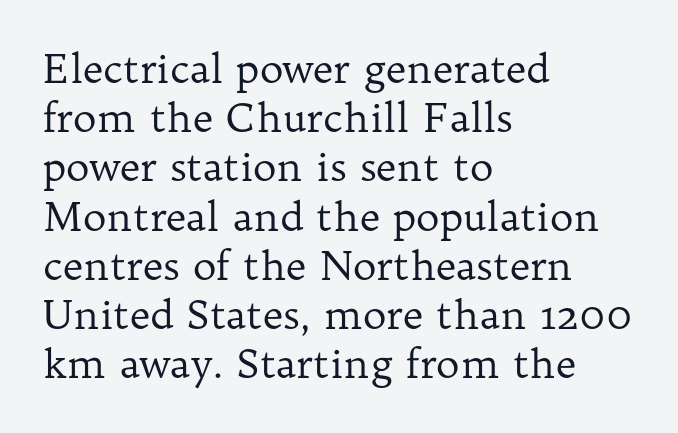
This is roman type, the default non-slanted kind. The typesetter chose a ragged-right arrangement here. Stroke mass is kept to a normal reading level or below. Character widths vary here, with narrow letters taking less room than wide ones. Tracking here is standard; glyphs follow each other at the usual distance.
